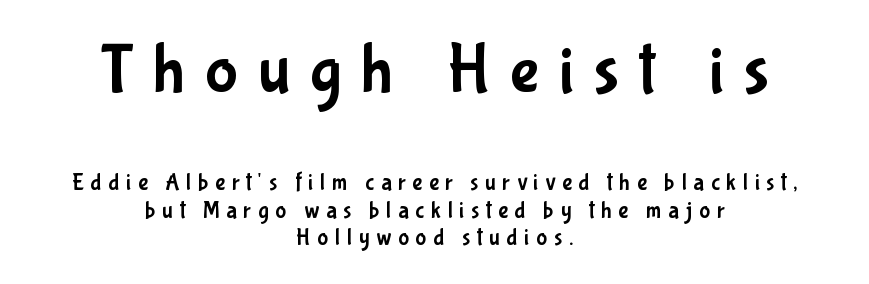
The image shows 69 px condensed sans-serif type, upright; set centered, line spacing 1.2x, unusually wide letter spacing (+0.29 em), not underlined; the first (top) block is 3.0x larger; low stroke contrast and a medium x-height.
